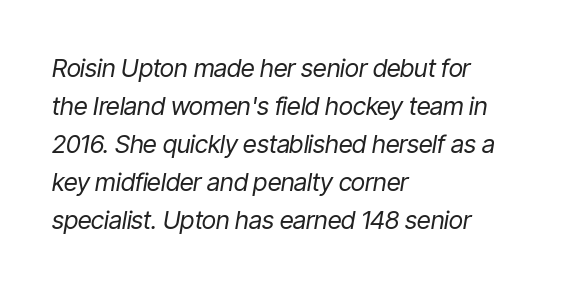
Plain, unruled lines of type. Regarding leading, the lines here are spaced in the standard way. Alignment: flush left. The face used here is rendered with its standard letterfit. Letters have the restrained weight of plain body copy at most. An italicized treatment has been applied to the whole sample.
